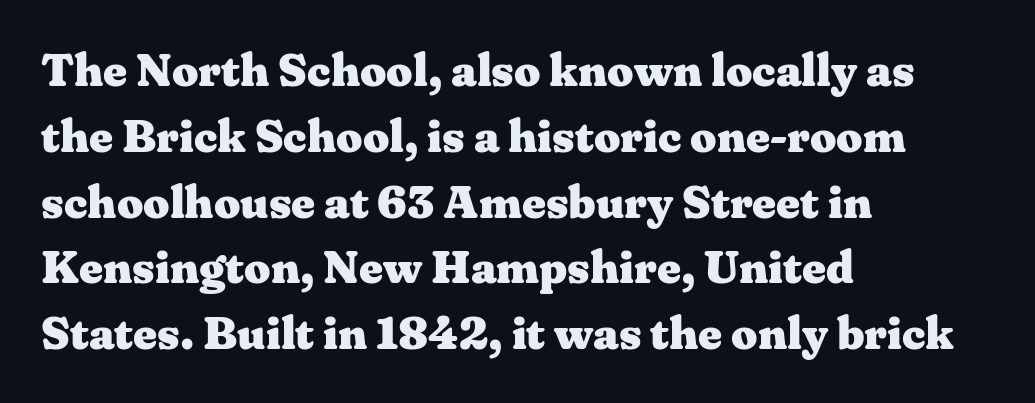
Unlike a clean sans, this face finishes its strokes with serifs. Horizontal alignment here is leftward, the default for most running prose. Nobody touched the tracking dial on this one. This sample has the flowing, uneven cadence of proportional lettering.
